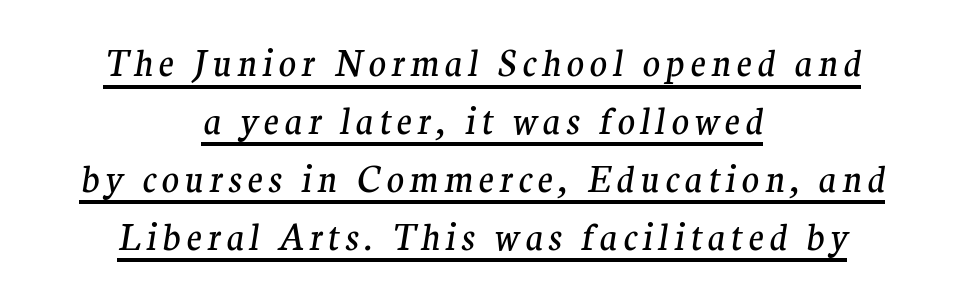
A typesetter would call this leading conventional body-copy spacing. Weight: in the light-to-regular range. Think of a printed novel: that variable character pitch is what you see here. Quick note: underline on. In CSS terms this would be text-align: center. This rendering employs a face with finishing strokes, i.e., a serif.
